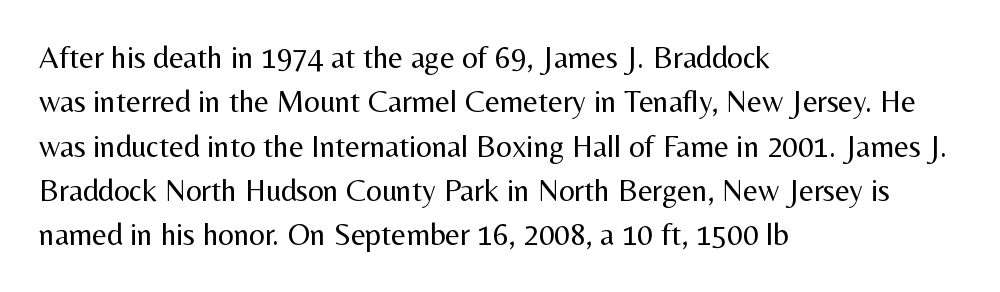
Q: Is the text bold? A: No.
Q: Is the text italic (slanted)? A: No, it is upright.
Q: Is the typeface a serif or a sans-serif typeface? A: Sans-serif.
Q: Is the text underlined? A: No.
Q: How is the paragraph aligned? A: Left-aligned.
Q: Is the spacing between letters normal or unusually wide? A: Normal.
Q: Is the spacing between lines tight, normal or loose? A: Normal.
Q: Width (condensed, normal, or wide)? A: Normal.
Q: Stroke contrast? A: Medium.
Q: x-height? A: Medium.
Q: Monospaced? A: No.
